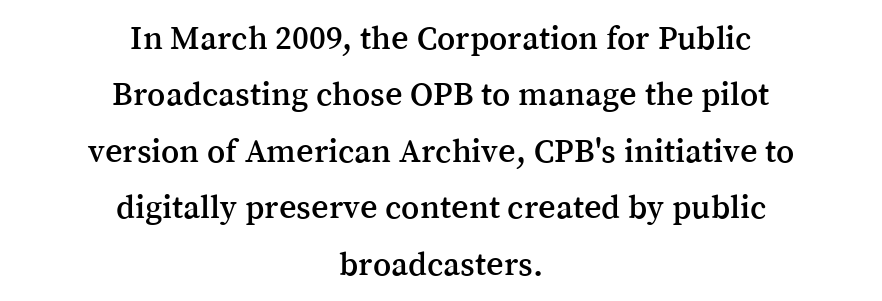
Look at the tracking — it's just the regular setting, nothing added. Serif or sans? Serif — the stroke terminals have little feet. These lines stack symmetrically, like a column narrowing and widening about its center. The line-height multiplier appears to be the usual default.
